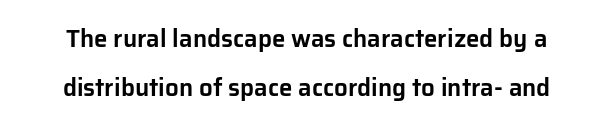
{"italic": "no", "underline": "no", "align": "center", "line_spacing": "loose", "line_spacing_ratio": 2.06, "letter_spacing": "normal", "letter_spacing_em": 0.0, "glyph_px": 24}
